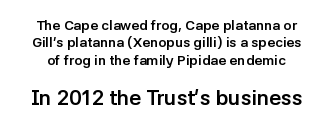
{"italic": "no", "bold": "yes", "underline": "no", "line_spacing": "normal", "line_spacing_ratio": 1.25, "letter_spacing": "normal", "letter_spacing_em": 0.0, "larger_block": "second", "size_ratio": 1.5, "glyph_px": 21}
